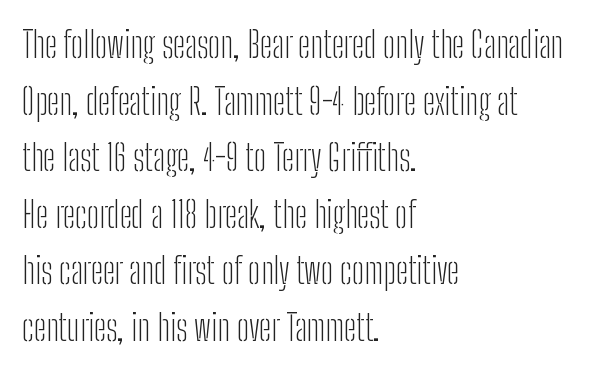
Q: Is the text bold? A: No.
Q: Is the text italic (slanted)? A: No, it is upright.
Q: Is the typeface a serif or a sans-serif typeface? A: Sans-serif.
Q: Is the text underlined? A: No.
Q: How is the paragraph aligned? A: Left-aligned.
Q: Is the spacing between letters normal or unusually wide? A: Normal.
Q: Is the spacing between lines tight, normal or loose? A: Normal.
Q: Width (condensed, normal, or wide)? A: Condensed.
Q: Stroke contrast? A: Low.
Q: x-height? A: Medium.
Q: Monospaced? A: No.
